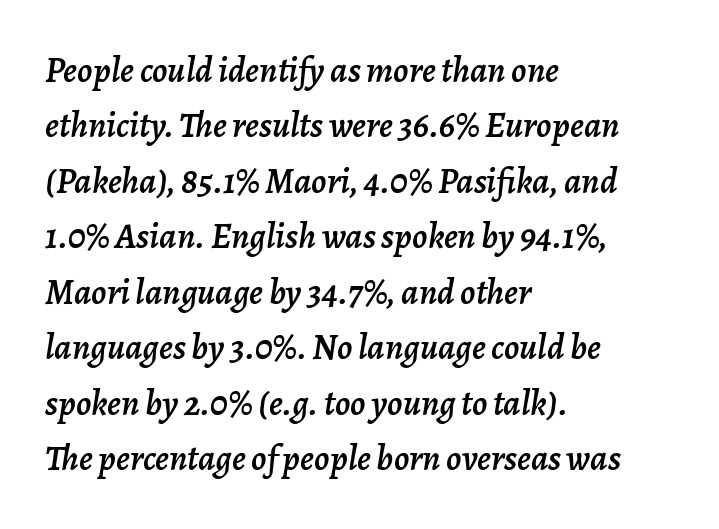
{"italic": "yes", "lean": "right", "slant_degrees": 7, "width": "normal", "stroke_contrast": "low", "x_height": "medium", "monospaced": "no", "underline": "no", "align": "left", "line_spacing": "normal", "line_spacing_ratio": 1.54, "letter_spacing": "normal", "letter_spacing_em": 0.0, "glyph_px": 36}
